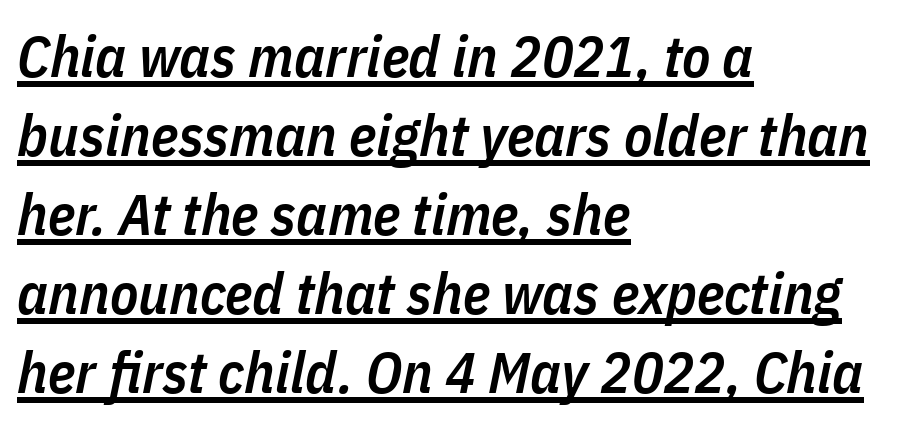
Q: Is the text bold? A: Semi-bold.
Q: Is the text italic (slanted)? A: Yes, it leans right by about 11 degrees.
Q: Is the text underlined? A: Yes.
Q: How is the paragraph aligned? A: Left-aligned.
Q: Is the spacing between letters normal or unusually wide? A: Normal.
Q: Is the spacing between lines tight, normal or loose? A: Normal.
Q: Width (condensed, normal, or wide)? A: Condensed.
Q: Stroke contrast? A: Low.
Q: x-height? A: Medium.
Q: Monospaced? A: No.
